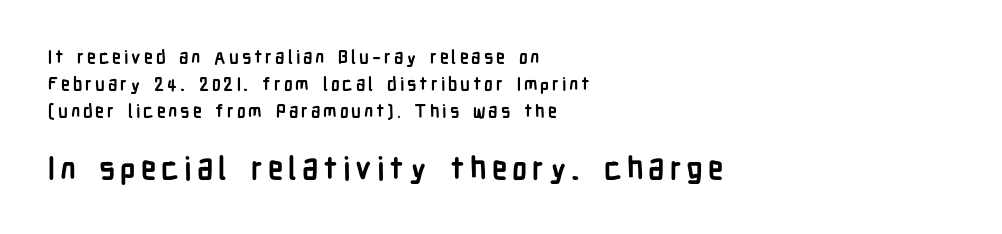
The image shows 31 px semibold, condensed sans-serif type, upright; set left-aligned, normal line spacing (1.49x), not underlined; the second (bottom) block is 1.72x larger; low stroke contrast and a medium x-height.
